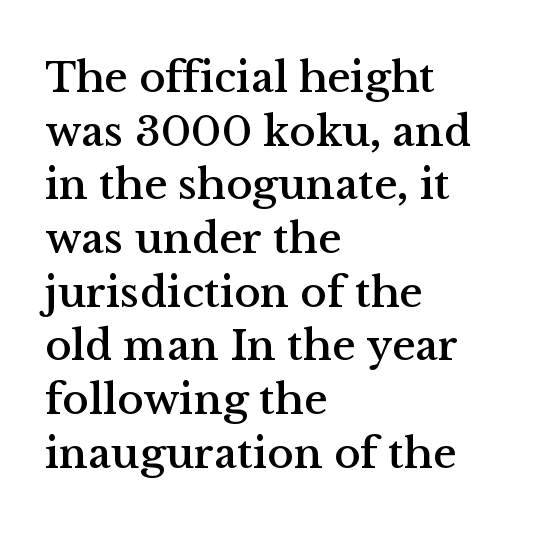
Q: Is the text italic (slanted)? A: No, it is upright.
Q: Is the typeface a serif or a sans-serif typeface? A: Serif.
Q: Is the text underlined? A: No.
Q: How is the paragraph aligned? A: Left-aligned.
Q: Is the spacing between letters normal or unusually wide? A: Normal.
Q: Width (condensed, normal, or wide)? A: Normal.
Q: Stroke contrast? A: Medium.
Q: x-height? A: Medium.
Q: Monospaced? A: No.
